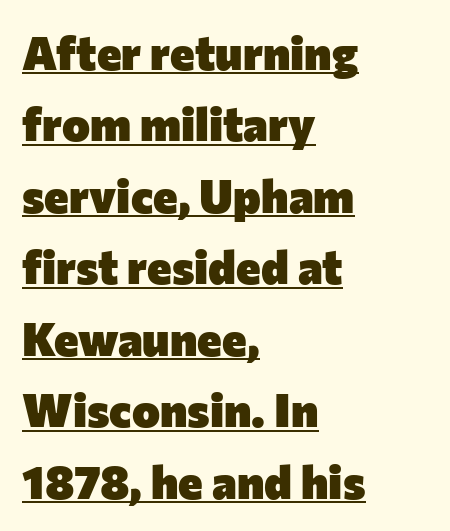
The image shows 47 px heavy sans-serif type, upright; set left-aligned, normal line spacing (1.52x), normal letter spacing, underlined; low stroke contrast and a medium x-height.
